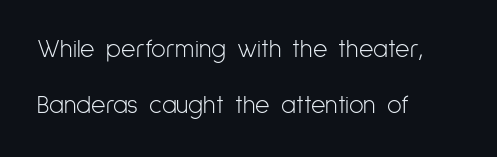
{"italic": "no", "bold": "no", "underline": "no", "align": "left", "line_spacing": "loose", "line_spacing_ratio": 2.25, "letter_spacing": "normal", "letter_spacing_em": 0.0, "glyph_px": 25}
